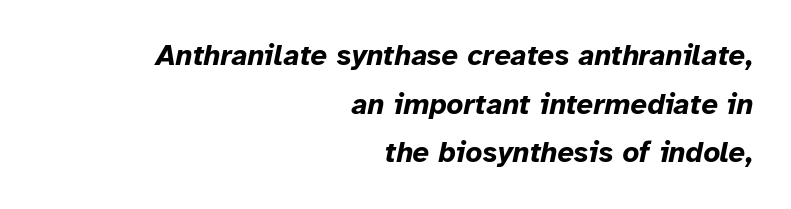
The image shows 29 px bold type, italic (leaning right); set right-aligned, normal line spacing (1.68x), normal letter spacing, not underlined; low stroke contrast and a medium x-height.
